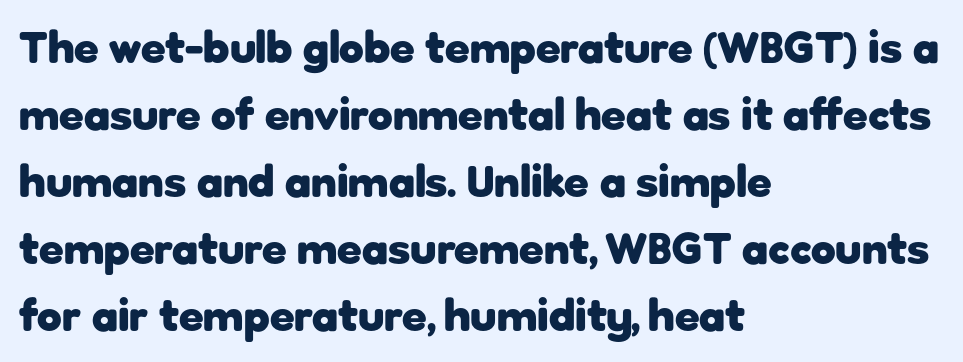
The image shows 45 px heavy sans-serif type, upright; set left-aligned, normal line spacing (1.49x), normal letter spacing, not underlined; low stroke contrast and a medium x-height.
